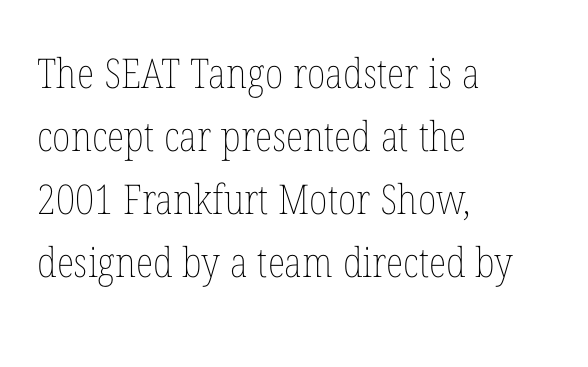
Q: Is the text bold? A: No.
Q: Is the text italic (slanted)? A: No, it is upright.
Q: Is the text underlined? A: No.
Q: How is the paragraph aligned? A: Left-aligned.
Q: Is the spacing between letters normal or unusually wide? A: Normal.
Q: Is the spacing between lines tight, normal or loose? A: Normal.
Q: Width (condensed, normal, or wide)? A: Condensed.
Q: Stroke contrast? A: Low.
Q: x-height? A: Medium.
Q: Monospaced? A: No.
